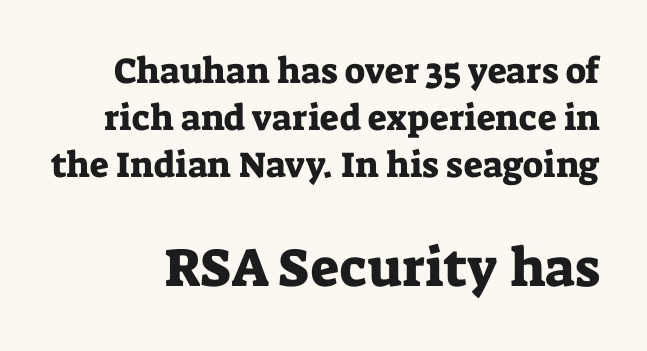
Tracking value appears to be zero — textbook default spacing. These lines were composed using upright roman letters. Varying glyph widths throughout — classic text-font behaviour. The lower block of text is set noticeably larger than the block above it. Stroke terminals: seriffed.
